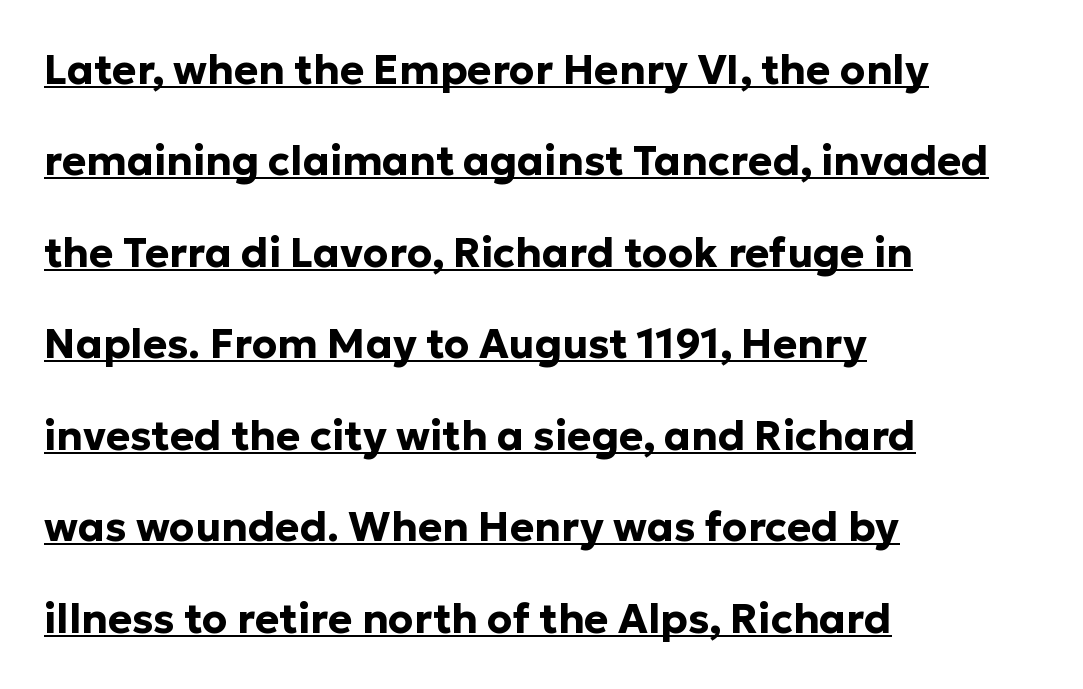
The image shows 41 px bold sans-serif type, upright; set left-aligned, loose line spacing (2.23x), normal letter spacing, underlined; low stroke contrast and a medium x-height.
